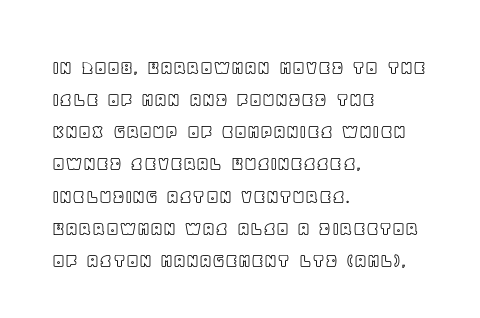
The image shows 21 px text type, upright; set left-aligned, normal line spacing (1.53x), normal letter spacing, not underlined.
